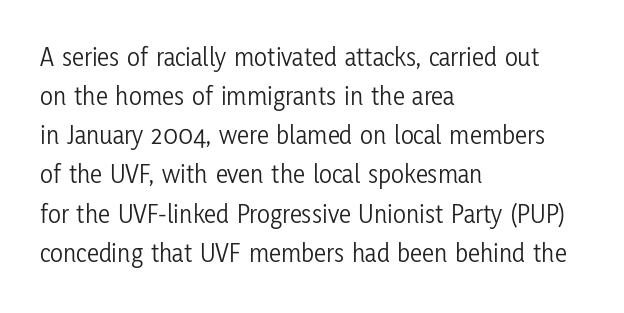
The image shows 27 px text type, upright; set left-aligned, normal line spacing (1.45x), normal letter spacing, not underlined.
